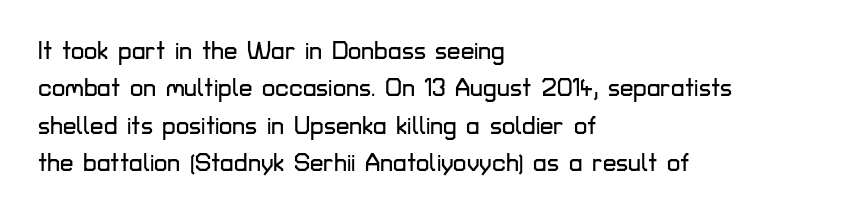
Quick note: interline space is typical. Ordinary non-slanted type is in use. The glyphs are unaccompanied by any horizontal stroke below them. The setting favours the left margin, as ordinary paragraphs usually do.
